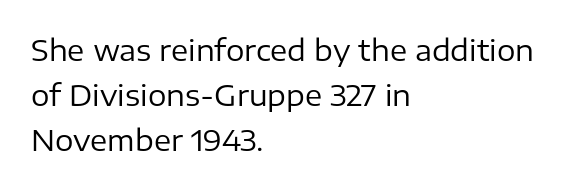
The image shows 29 px regular-weight sans-serif type, upright; set left-aligned, normal line spacing (1.55x), normal letter spacing, not underlined; low stroke contrast and a medium x-height.
